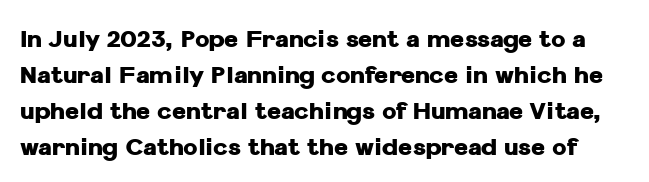
{"italic": "no", "bold": "yes", "underline": "no", "line_spacing": "normal", "line_spacing_ratio": 1.5, "letter_spacing": "normal", "letter_spacing_em": 0.0, "glyph_px": 24}
